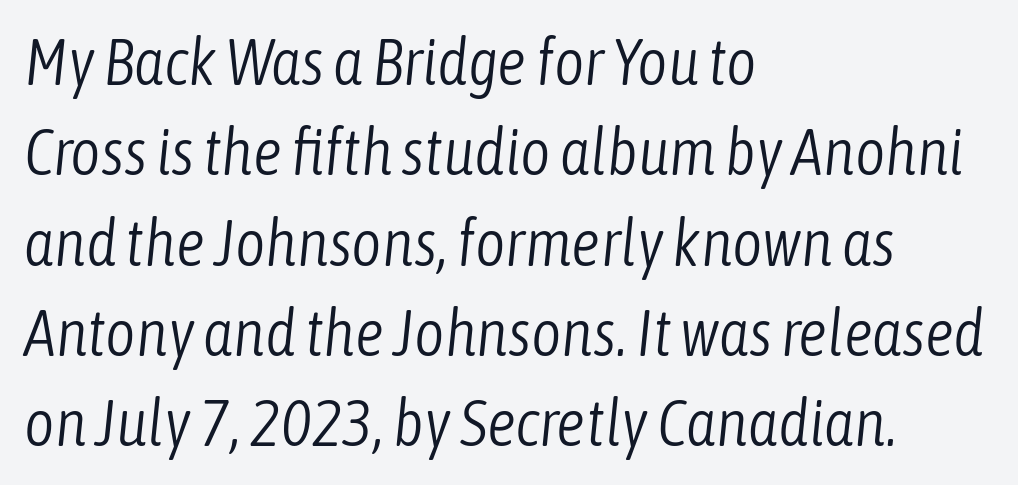
The image shows 65 px light, condensed type, italic (leaning right); set left-aligned, normal line spacing (1.39x), normal letter spacing, not underlined; low stroke contrast and a medium x-height.
